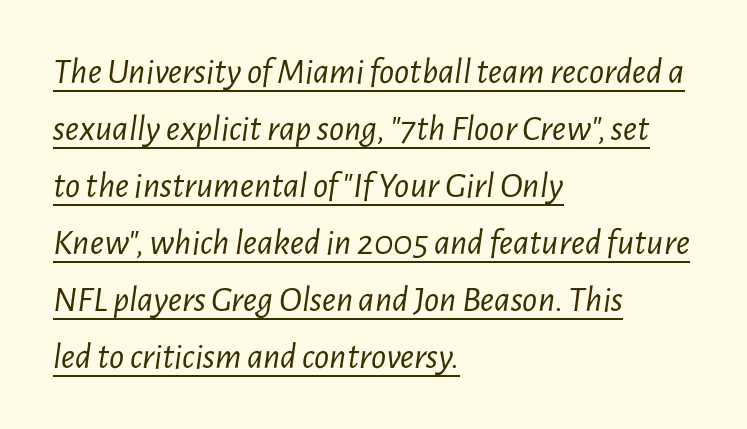
The letters advance in unequal steps, a hallmark of proportional type. Quick note: underline on. Whoever set this chose a conventional vertical rhythm. Is the type slanted? Yes — the strokes lean at a clear angle.
